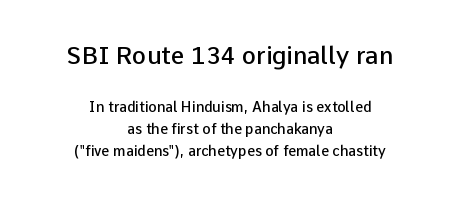
{"italic": "no", "bold": "semi", "underline": "no", "align": "center", "line_spacing": "normal", "line_spacing_ratio": 1.58, "letter_spacing": "normal", "letter_spacing_em": 0.0, "larger_block": "first", "size_ratio": 1.71, "glyph_px": 24}
